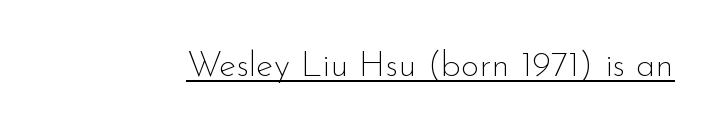
Q: Is the text bold? A: No.
Q: Is the text italic (slanted)? A: No, it is upright.
Q: Is the typeface a serif or a sans-serif typeface? A: Sans-serif.
Q: Is the text underlined? A: Yes.
Q: Is the spacing between letters normal or unusually wide? A: Normal.
Q: Width (condensed, normal, or wide)? A: Normal.
Q: Stroke contrast? A: Low.
Q: x-height? A: Small.
Q: Monospaced? A: No.
